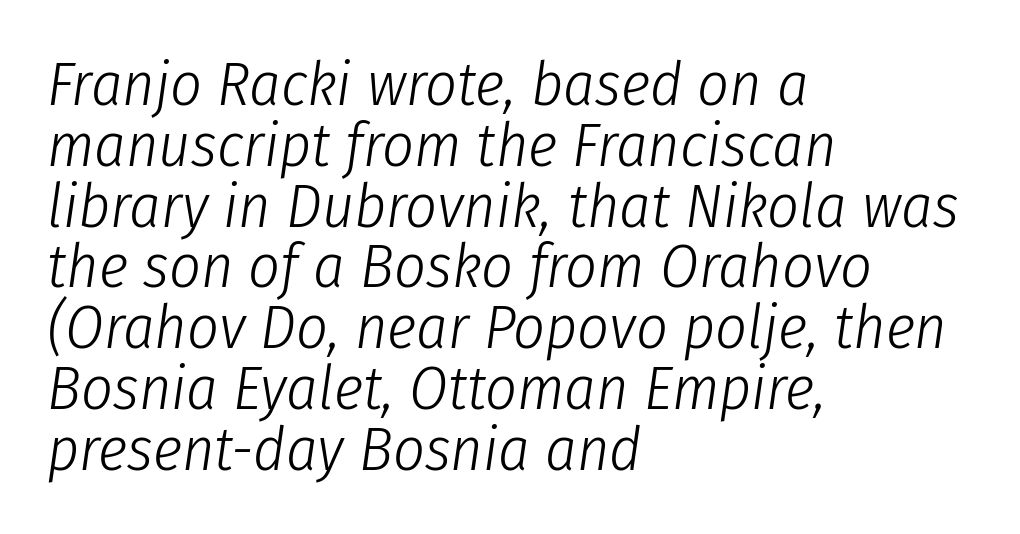
{"italic": "yes", "lean": "right", "slant_degrees": 8, "bold": "no", "weight": "light", "width": "condensed", "stroke_contrast": "low", "x_height": "medium", "monospaced": "no", "underline": "no", "align": "left", "line_spacing": "tight", "line_spacing_ratio": 0.98, "letter_spacing": "normal", "letter_spacing_em": 0.0, "glyph_px": 62}
